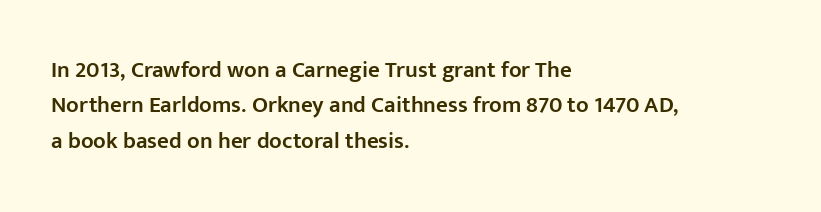
The image shows 23 px text type, upright; set left-aligned, normal line spacing (1.54x), normal letter spacing, not underlined.
